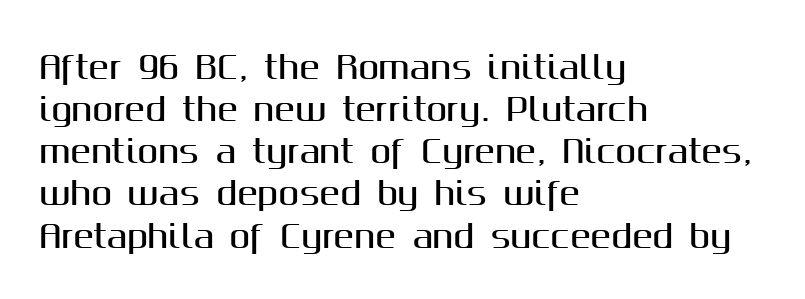
{"serif": "no", "italic": "no", "width": "normal", "stroke_contrast": "medium", "x_height": "medium", "monospaced": "no", "underline": "no", "align": "left", "line_spacing": "normal", "line_spacing_ratio": 1.36, "letter_spacing": "normal", "letter_spacing_em": 0.0, "glyph_px": 31}
